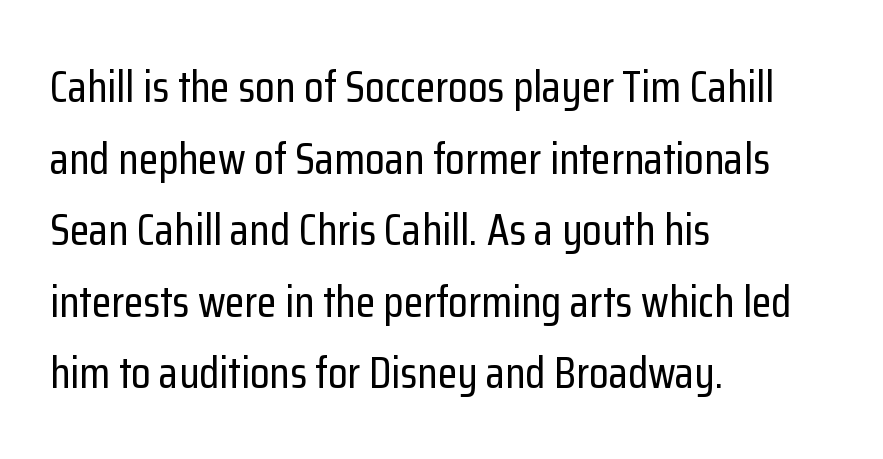
Q: Is the text italic (slanted)? A: No, it is upright.
Q: Is the typeface a serif or a sans-serif typeface? A: Sans-serif.
Q: Is the text underlined? A: No.
Q: How is the paragraph aligned? A: Left-aligned.
Q: Is the spacing between letters normal or unusually wide? A: Normal.
Q: Is the spacing between lines tight, normal or loose? A: Normal.
Q: Width (condensed, normal, or wide)? A: Condensed.
Q: Stroke contrast? A: Low.
Q: x-height? A: Medium.
Q: Monospaced? A: No.
